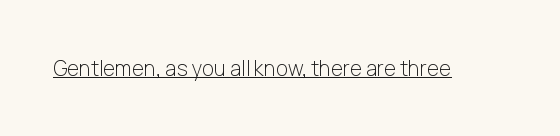
The image shows 21 px text type, upright; set normal letter spacing, underlined.
